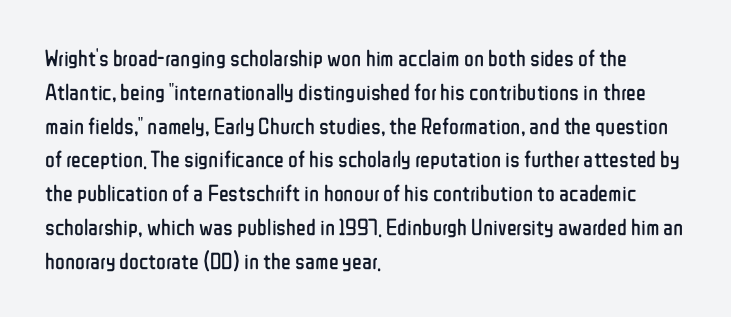
The image shows 23 px text type, upright; set left-aligned, normal line spacing (1.47x), normal letter spacing, not underlined.
